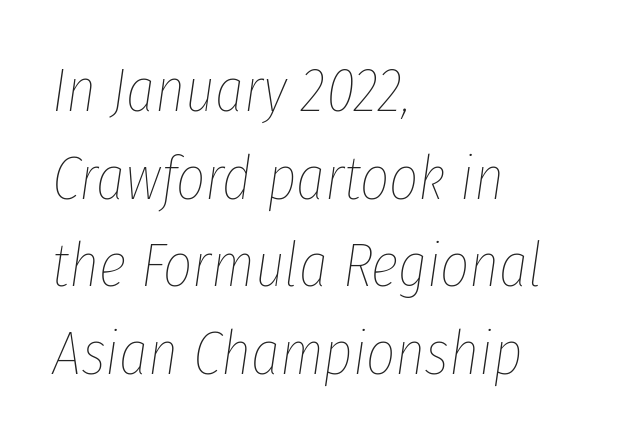
Q: Is the text bold? A: No.
Q: Is the text italic (slanted)? A: Yes, it leans right by about 8 degrees.
Q: Is the text underlined? A: No.
Q: How is the paragraph aligned? A: Left-aligned.
Q: Is the spacing between letters normal or unusually wide? A: Normal.
Q: Is the spacing between lines tight, normal or loose? A: Normal.
Q: Width (condensed, normal, or wide)? A: Condensed.
Q: Stroke contrast? A: Low.
Q: x-height? A: Medium.
Q: Monospaced? A: No.
